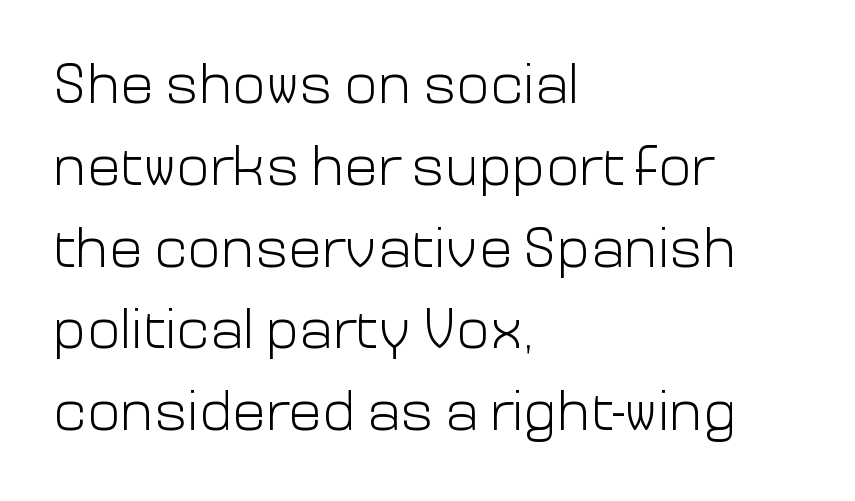
The letters look calm and open, with moderate or lighter stems. Rows of type keep a routine distance in the vertical direction. These lines are composed in type without serifs. Underline: absent.
